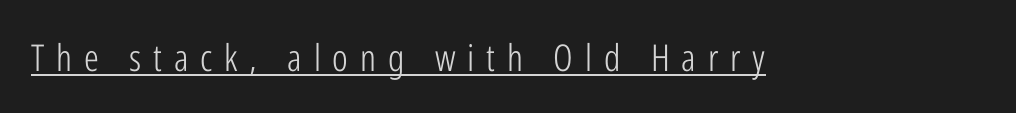
Q: Is the text bold? A: No.
Q: Is the text italic (slanted)? A: No, it is upright.
Q: Is the typeface a serif or a sans-serif typeface? A: Sans-serif.
Q: Is the text underlined? A: Yes.
Q: Is the spacing between letters normal or unusually wide? A: Unusually wide.
Q: Width (condensed, normal, or wide)? A: Condensed.
Q: Stroke contrast? A: Low.
Q: x-height? A: Medium.
Q: Monospaced? A: No.
